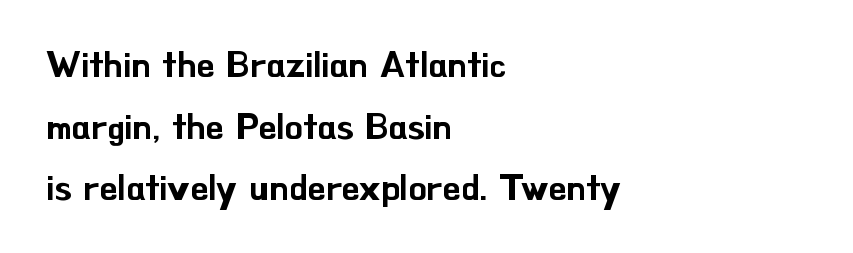
Q: Is the text italic (slanted)? A: No, it is upright.
Q: Is the typeface a serif or a sans-serif typeface? A: Sans-serif.
Q: Is the text underlined? A: No.
Q: How is the paragraph aligned? A: Left-aligned.
Q: Is the spacing between letters normal or unusually wide? A: Normal.
Q: Width (condensed, normal, or wide)? A: Normal.
Q: Stroke contrast? A: Low.
Q: x-height? A: Small.
Q: Monospaced? A: No.
